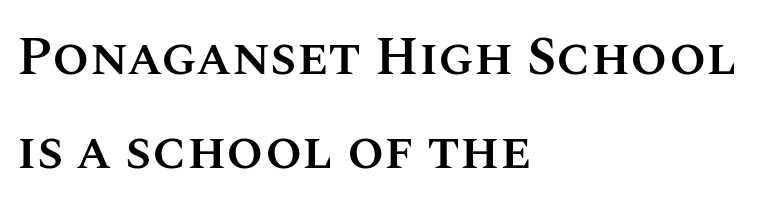
Q: Is the text bold? A: Semi-bold.
Q: Is the text italic (slanted)? A: No, it is upright.
Q: Is the text underlined? A: No.
Q: How is the paragraph aligned? A: Left-aligned.
Q: Is the spacing between letters normal or unusually wide? A: Normal.
Q: Width (condensed, normal, or wide)? A: Normal.
Q: Stroke contrast? A: Medium.
Q: x-height? A: Large.
Q: Monospaced? A: No.
